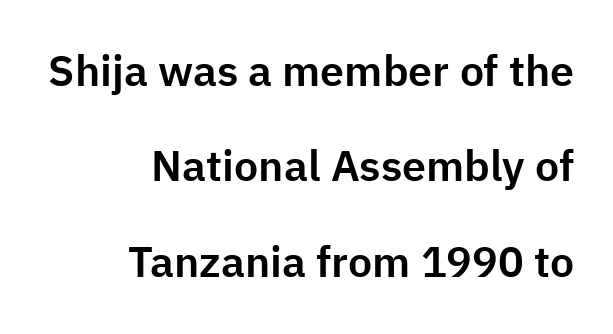
Q: Is the text italic (slanted)? A: No, it is upright.
Q: Is the typeface a serif or a sans-serif typeface? A: Sans-serif.
Q: Is the text underlined? A: No.
Q: How is the paragraph aligned? A: Right-aligned.
Q: Is the spacing between letters normal or unusually wide? A: Normal.
Q: Is the spacing between lines tight, normal or loose? A: Loose.
Q: Width (condensed, normal, or wide)? A: Normal.
Q: Stroke contrast? A: Low.
Q: x-height? A: Medium.
Q: Monospaced? A: No.
